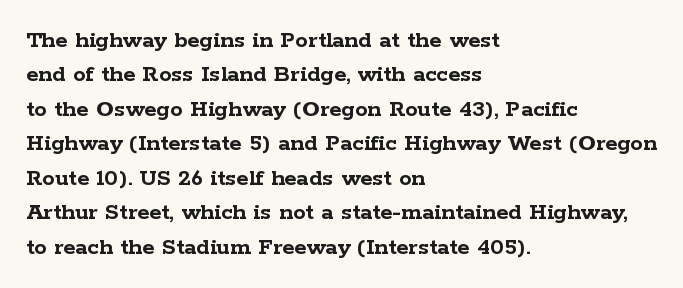
The image shows 25 px bold type, upright; set left-aligned, normal line spacing (1.38x), normal letter spacing, not underlined.
